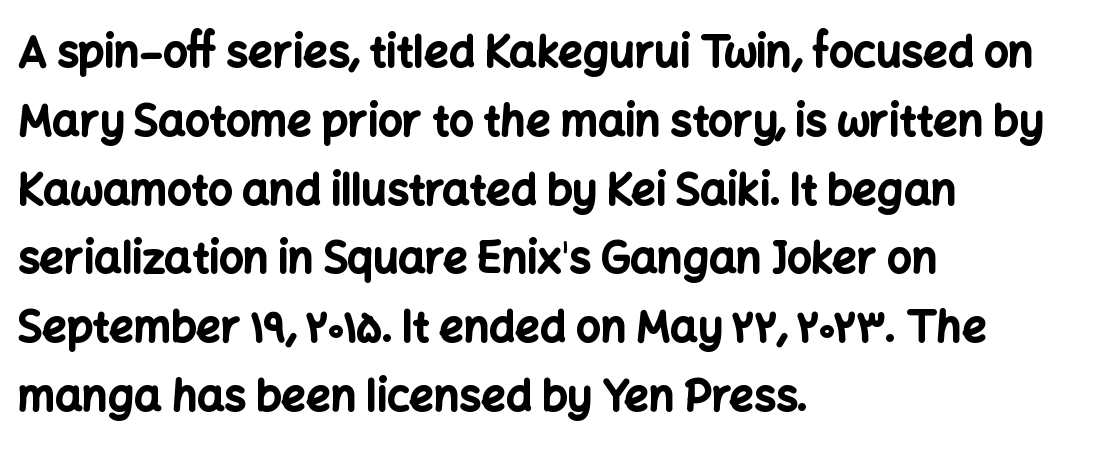
The image shows 43 px bold sans-serif type, upright; set left-aligned, normal line spacing (1.6x), normal letter spacing, not underlined; low stroke contrast and a medium x-height.
